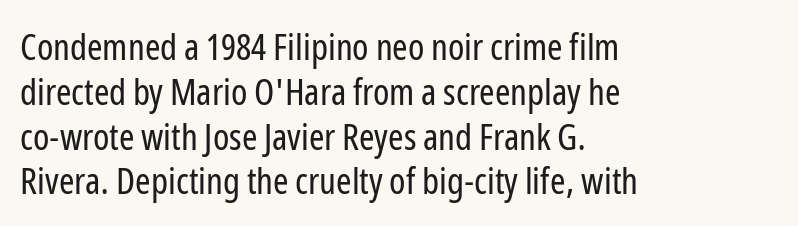
Q: Is the text bold? A: No.
Q: Is the text italic (slanted)? A: No, it is upright.
Q: Is the typeface a serif or a sans-serif typeface? A: Sans-serif.
Q: Is the text underlined? A: No.
Q: How is the paragraph aligned? A: Left-aligned.
Q: Is the spacing between letters normal or unusually wide? A: Normal.
Q: Width (condensed, normal, or wide)? A: Condensed.
Q: Stroke contrast? A: Low.
Q: x-height? A: Medium.
Q: Monospaced? A: No.
